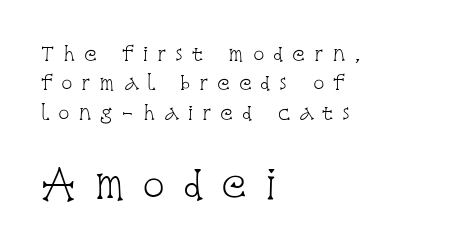
Each row of text sits above clean, open space. Unbolded letterforms with no extra heft. Does the lettering tilt? It doesn't — this is upright. Loose tracking; the words dissolve into strings of separated letters.
